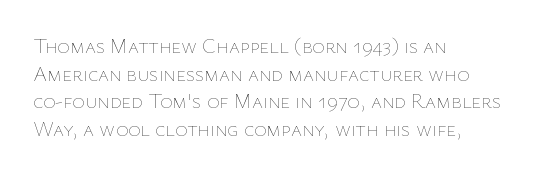
Every stem runs plumb, perpendicular to the baseline. Leftover space on each line is placed entirely after the last word. Check the space under the baseline: it is left empty. This reads as an unemphasized weight, regular at the heaviest. Caption: standard tracking, unaltered.
